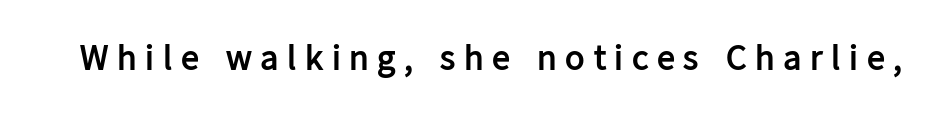
The image shows 36 px semibold sans-serif type, upright; set unusually wide letter spacing (+0.24 em), not underlined; low stroke contrast and a medium x-height.
